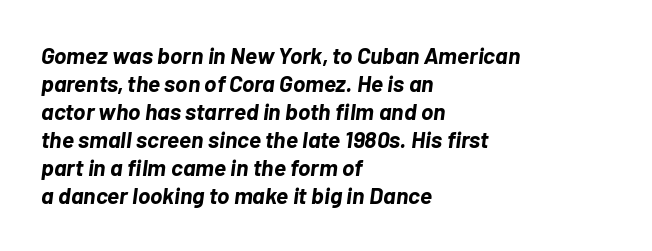
The image shows 23 px bold type, italic (leaning right); set left-aligned, line spacing 1.22x, normal letter spacing, not underlined.
